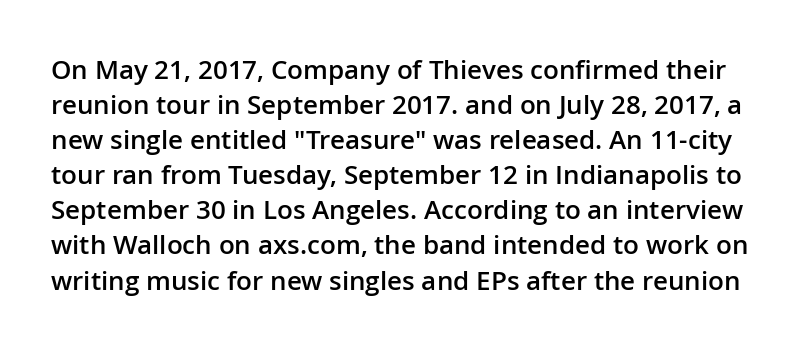
The image shows 26 px text type, upright; set normal line spacing (1.35x), normal letter spacing, not underlined.
